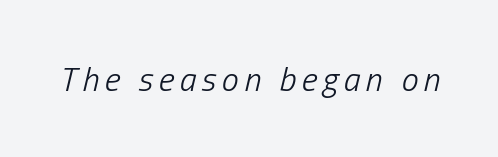
The image shows 34 px light, condensed type, italic (leaning right); set not underlined; low stroke contrast and a medium x-height.
